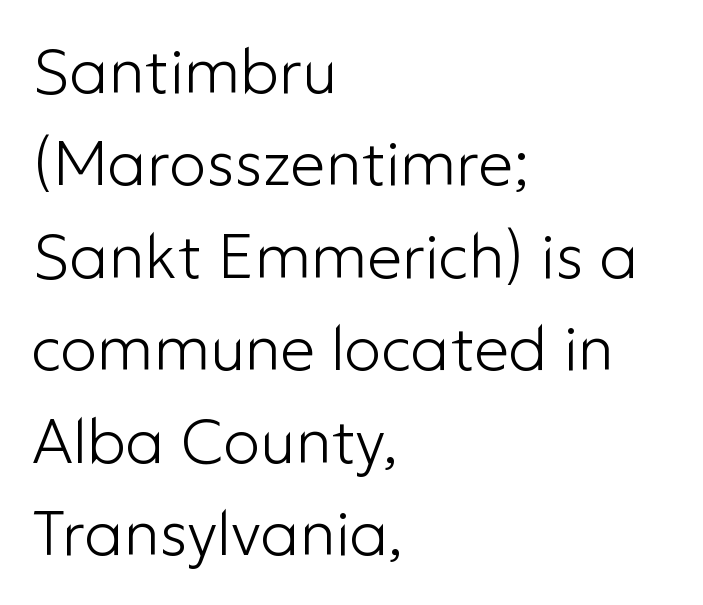
The image shows 62 px light sans-serif type, upright; set left-aligned, normal line spacing (1.49x), normal letter spacing, not underlined; low stroke contrast and a medium x-height.
